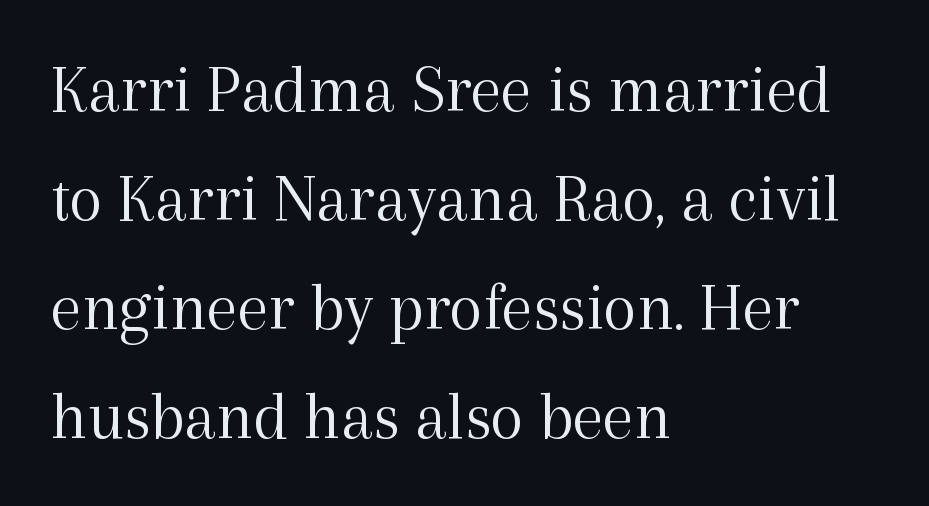
Quick note: not italic, upright. The lines sit at an ordinary, default distance from one another. Examine the stroke ends and you'll spot serifs. No extra ink here — the face is not bold. Inter-character spacing is left at the font's built-in metrics. Here the designer chose a conventional face with non-uniform glyph widths.
